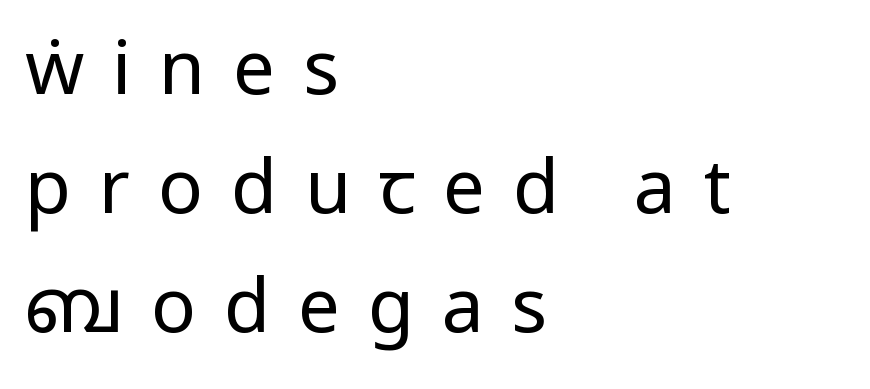
Nothing sits at the stroke ends, so this counts as sans-serif. Compared with typical paragraphs, the rows here are spaced about the same. Display-style spreading of the glyphs; the letterfit is very open. Letters have the restrained weight of plain body copy at most.
